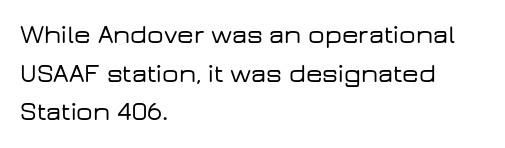
{"italic": "no", "underline": "no", "align": "left", "line_spacing": "normal", "line_spacing_ratio": 1.49, "letter_spacing": "normal", "letter_spacing_em": 0.0, "glyph_px": 26}
